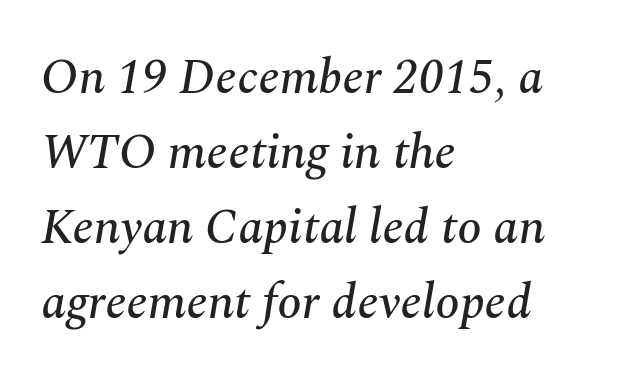
{"serif": "yes", "italic": "yes", "lean": "right", "slant_degrees": 10, "width": "normal", "stroke_contrast": "medium", "x_height": "medium", "monospaced": "no", "underline": "no", "align": "left", "line_spacing": "normal", "line_spacing_ratio": 1.53, "letter_spacing": "normal", "letter_spacing_em": 0.0, "glyph_px": 49}
